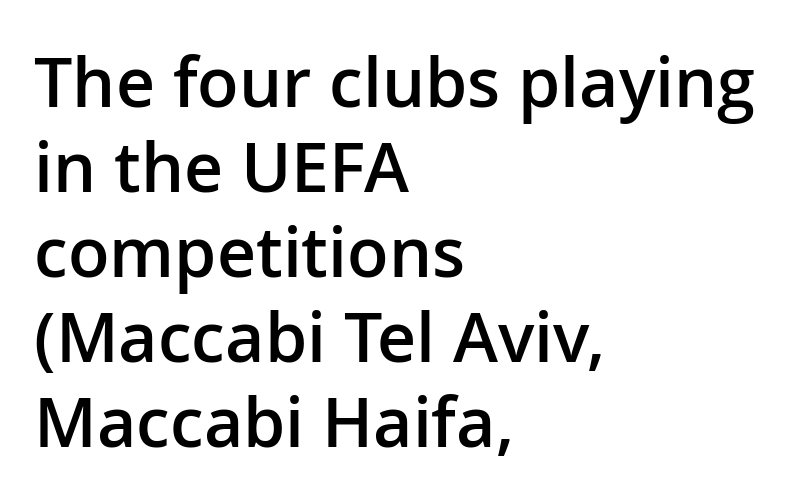
The image shows 68 px semibold sans-serif type, upright; set left-aligned, normal line spacing (1.25x), normal letter spacing, not underlined; low stroke contrast and a medium x-height.
